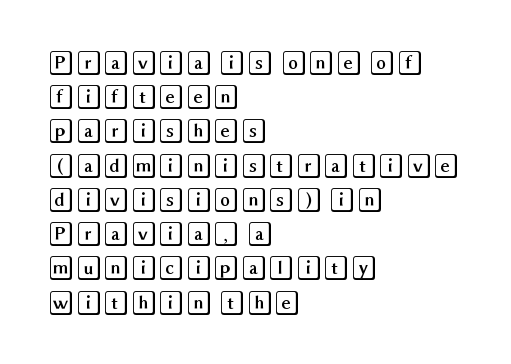
Q: Is the text italic (slanted)? A: No, it is upright.
Q: Is the text underlined? A: No.
Q: How is the paragraph aligned? A: Left-aligned.
Q: Is the spacing between letters normal or unusually wide? A: Normal.
Q: Is the spacing between lines tight, normal or loose? A: Normal.
